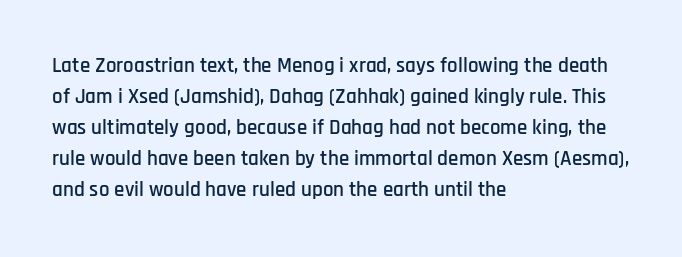
The image shows 21 px text type, upright; set left-aligned, normal line spacing (1.48x), normal letter spacing, not underlined.
